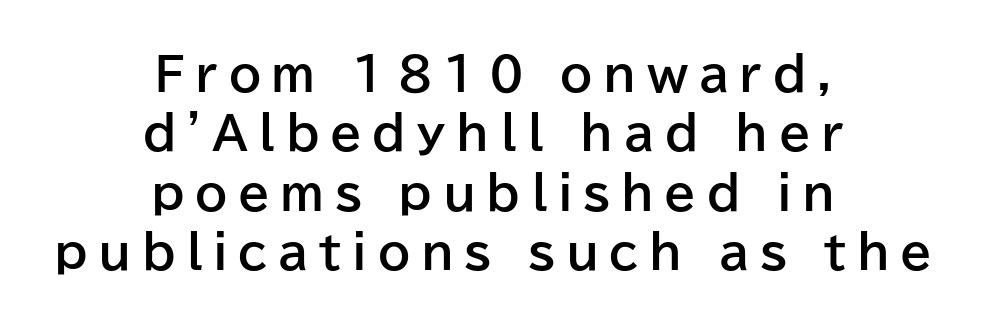
The gap between lines stays unmarked. The rendering positions every line midway between the sides. Display-style spreading of the glyphs; the letterfit is very open. Each letter's strokes conclude bluntly, with no projecting serifs. Italic? Not at all — the glyphs are vertical. The rendering uses natural spacing where letterforms have individual widths.
